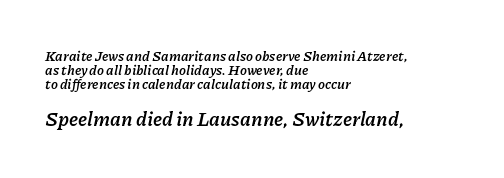
Line starts are locked; line ends wander. What stands out about the letter spacing? Nothing — it is the standard amount. The font's italic variant was chosen for this text. The characters look thick and weighty, a clear bold. Just letters on the line, the space beneath them empty.
